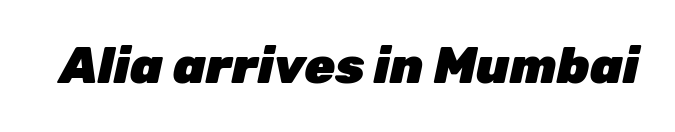
{"italic": "yes", "lean": "right", "slant_degrees": 12, "bold": "yes", "weight": "heavy", "width": "normal", "stroke_contrast": "low", "x_height": "medium", "monospaced": "no", "underline": "no", "letter_spacing": "normal", "letter_spacing_em": 0.0, "glyph_px": 50}
